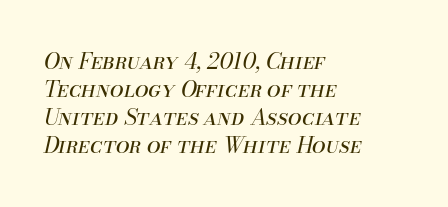
The image shows 22 px text type, italic (leaning right); set left-aligned, normal line spacing (1.28x), normal letter spacing, not underlined.
